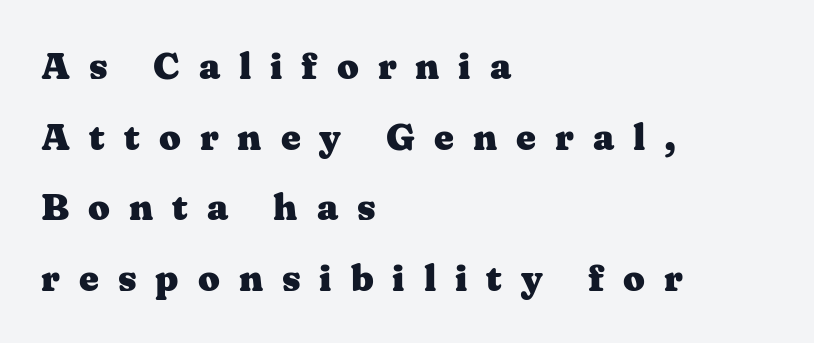
Q: Is the text bold? A: Yes.
Q: Is the text italic (slanted)? A: No, it is upright.
Q: Is the typeface a serif or a sans-serif typeface? A: Serif.
Q: Is the text underlined? A: No.
Q: How is the paragraph aligned? A: Left-aligned.
Q: Is the spacing between letters normal or unusually wide? A: Unusually wide.
Q: Width (condensed, normal, or wide)? A: Wide.
Q: Stroke contrast? A: Medium.
Q: x-height? A: Medium.
Q: Monospaced? A: No.
